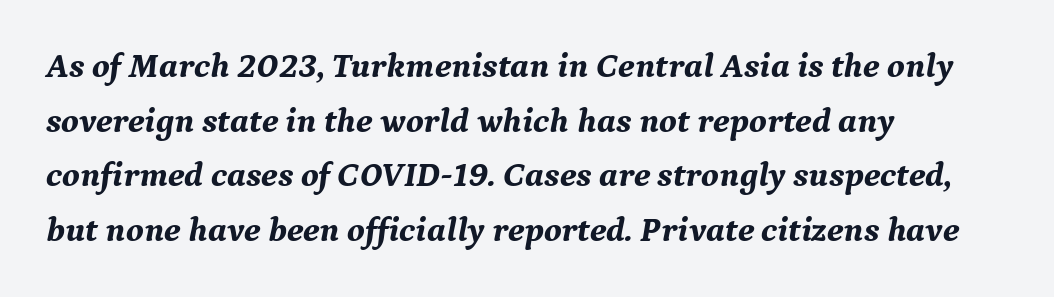
{"serif": "yes", "italic": "yes", "lean": "right", "slant_degrees": 9, "bold": "yes", "weight": "bold", "width": "normal", "stroke_contrast": "medium", "x_height": "medium", "monospaced": "no", "underline": "no", "align": "left", "line_spacing": "normal", "line_spacing_ratio": 1.56, "letter_spacing": "normal", "letter_spacing_em": 0.0, "glyph_px": 35}
